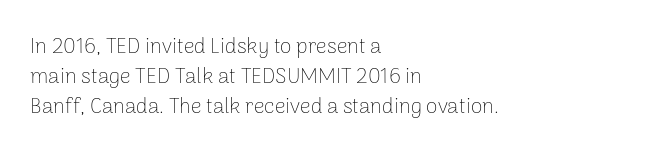
{"italic": "no", "bold": "no", "underline": "no", "align": "left", "line_spacing": "normal", "line_spacing_ratio": 1.42, "letter_spacing": "normal", "letter_spacing_em": 0.0, "glyph_px": 21}
